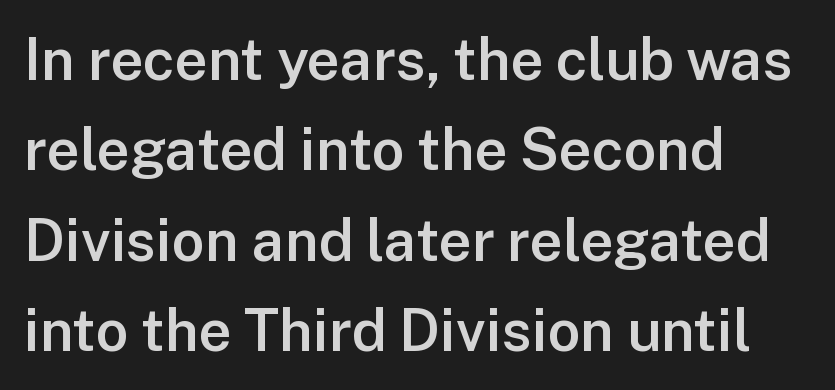
One glance says typical: line gaps are just what's usual. Serifs: no, the terminals of the letterforms are clean. Just letters on the line, the space beneath them empty. A student would call this left alignment; a typographer would say flush left, rag right. Typesetter's note: demi weight, one step under bold.
